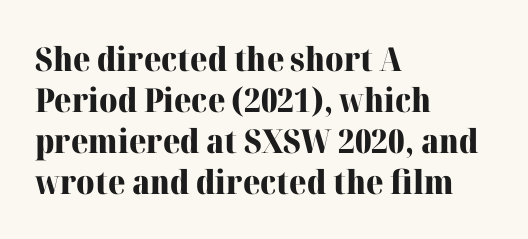
Q: Is the text bold? A: Yes.
Q: Is the text italic (slanted)? A: No, it is upright.
Q: Is the typeface a serif or a sans-serif typeface? A: Serif.
Q: Is the text underlined? A: No.
Q: How is the paragraph aligned? A: Left-aligned.
Q: Is the spacing between letters normal or unusually wide? A: Normal.
Q: Width (condensed, normal, or wide)? A: Normal.
Q: Stroke contrast? A: High.
Q: x-height? A: Medium.
Q: Monospaced? A: No.
